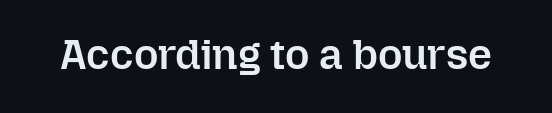
Q: Is the text bold? A: Semi-bold.
Q: Is the text italic (slanted)? A: No, it is upright.
Q: Is the text underlined? A: No.
Q: Is the spacing between letters normal or unusually wide? A: Normal.
Q: Width (condensed, normal, or wide)? A: Normal.
Q: Stroke contrast? A: Low.
Q: x-height? A: Medium.
Q: Monospaced? A: No.
